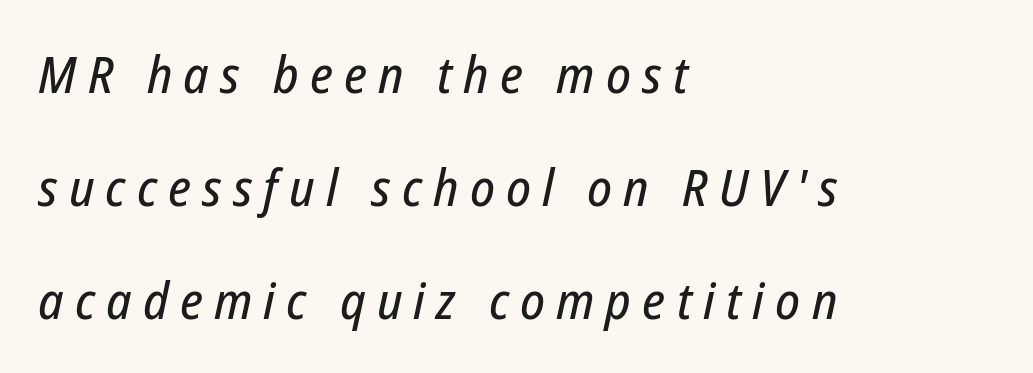
The image shows 51 px condensed type, italic (leaning right); set left-aligned, loose line spacing (2.22x), unusually wide letter spacing (+0.22 em), not underlined; low stroke contrast and a medium x-height.
